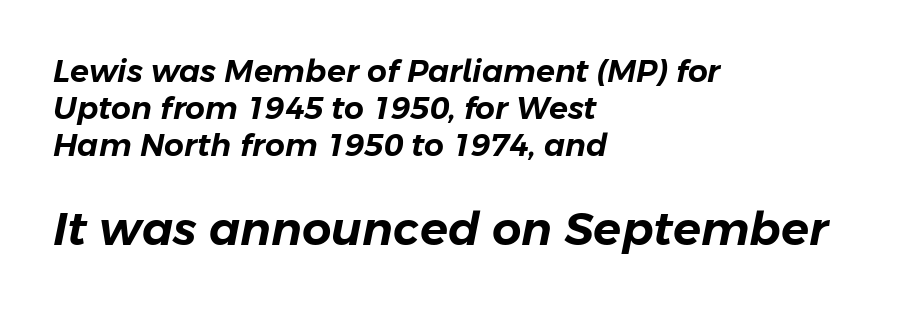
Q: Is the text italic (slanted)? A: Yes, it leans right by about 11 degrees.
Q: Is the text underlined? A: No.
Q: How is the paragraph aligned? A: Left-aligned.
Q: Is the spacing between letters normal or unusually wide? A: Normal.
Q: Which block of text is set in a larger size, the first (top) or the second (bottom)? A: The second (bottom) one.
Q: Width (condensed, normal, or wide)? A: Normal.
Q: Stroke contrast? A: Low.
Q: x-height? A: Medium.
Q: Monospaced? A: No.
